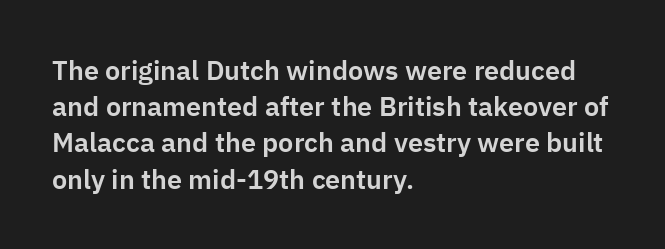
{"italic": "no", "underline": "no", "align": "left", "line_spacing": "normal", "line_spacing_ratio": 1.34, "letter_spacing": "normal", "letter_spacing_em": 0.0, "glyph_px": 27}
